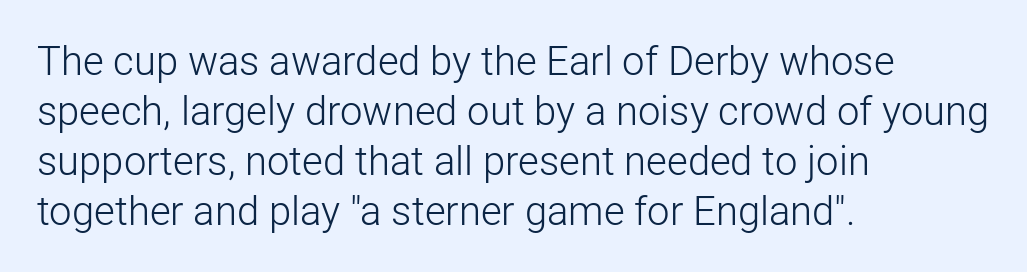
Q: Is the text bold? A: No.
Q: Is the text italic (slanted)? A: No, it is upright.
Q: Is the typeface a serif or a sans-serif typeface? A: Sans-serif.
Q: Is the text underlined? A: No.
Q: How is the paragraph aligned? A: Left-aligned.
Q: Is the spacing between letters normal or unusually wide? A: Normal.
Q: Is the spacing between lines tight, normal or loose? A: Normal.
Q: Width (condensed, normal, or wide)? A: Normal.
Q: Stroke contrast? A: Low.
Q: x-height? A: Medium.
Q: Monospaced? A: No.
